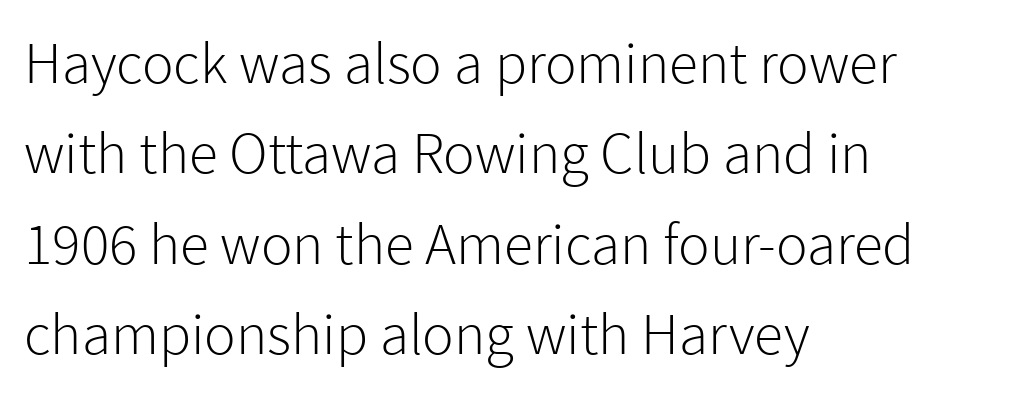
Is this a fixed-width face? No — the glyphs have proportional, varying widths. Lines of text with bare space underneath. Observe the ordinary spacing: letters are neighbours, not strangers. If you measured baseline to baseline, you'd find a middling distance.
